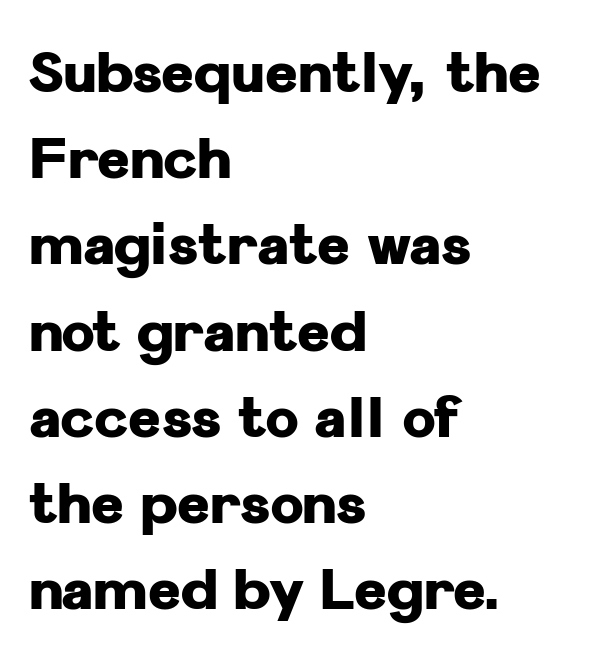
The image shows 56 px heavy sans-serif type, upright; set left-aligned, normal line spacing (1.54x), normal letter spacing, not underlined; low stroke contrast and a medium x-height.
